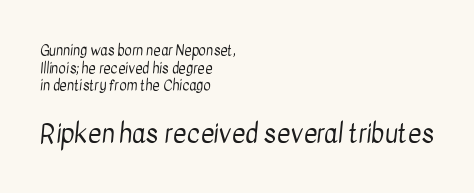
Q: Is the text bold? A: No.
Q: Is the text underlined? A: No.
Q: How is the paragraph aligned? A: Left-aligned.
Q: Is the spacing between letters normal or unusually wide? A: Normal.
Q: Is the spacing between lines tight, normal or loose? A: Normal.
Q: Which block of text is set in a larger size, the first (top) or the second (bottom)? A: The second (bottom) one.
